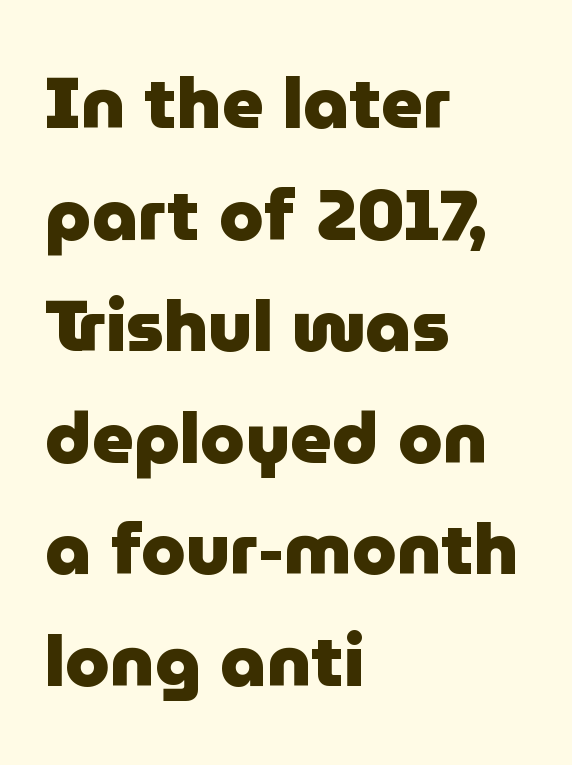
Q: Is the text bold? A: Yes.
Q: Is the text italic (slanted)? A: No, it is upright.
Q: Is the typeface a serif or a sans-serif typeface? A: Sans-serif.
Q: Is the text underlined? A: No.
Q: How is the paragraph aligned? A: Left-aligned.
Q: Is the spacing between letters normal or unusually wide? A: Normal.
Q: Is the spacing between lines tight, normal or loose? A: Normal.
Q: Width (condensed, normal, or wide)? A: Normal.
Q: Stroke contrast? A: Low.
Q: x-height? A: Medium.
Q: Monospaced? A: No.
